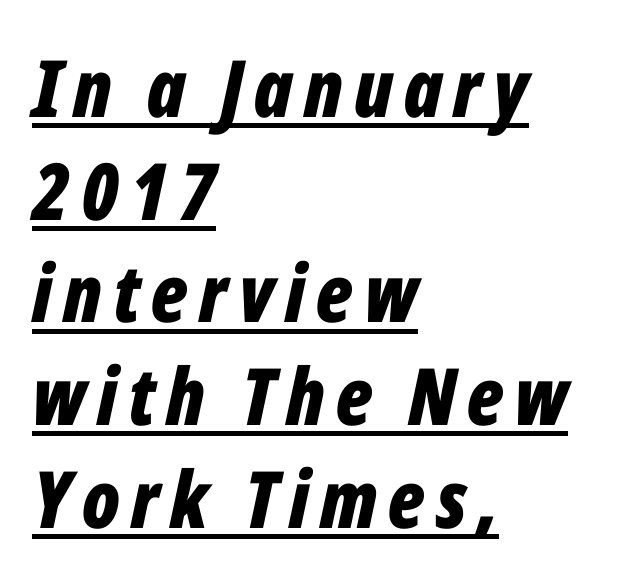
{"italic": "yes", "lean": "right", "slant_degrees": 12, "bold": "yes", "weight": "bold", "width": "condensed", "stroke_contrast": "low", "x_height": "medium", "monospaced": "no", "underline": "yes", "align": "left", "line_spacing": "normal", "line_spacing_ratio": 1.3, "glyph_px": 79}
